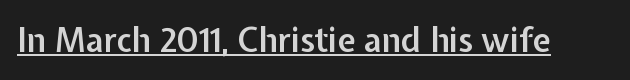
Caption: lettering with a line underneath. Style check: upright. Moderately thickened strokes mark this as semibold type. Do the characters align in a grid? No, the font is proportional. These lines are composed in type without serifs.
